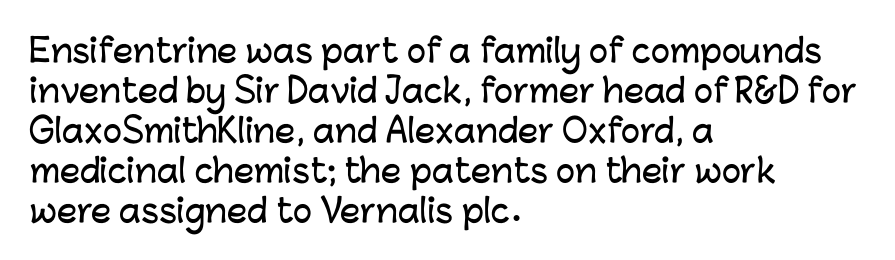
Q: Is the text italic (slanted)? A: No, it is upright.
Q: Is the typeface a serif or a sans-serif typeface? A: Sans-serif.
Q: Is the text underlined? A: No.
Q: How is the paragraph aligned? A: Left-aligned.
Q: Is the spacing between letters normal or unusually wide? A: Normal.
Q: Is the spacing between lines tight, normal or loose? A: Normal.
Q: Width (condensed, normal, or wide)? A: Normal.
Q: Stroke contrast? A: Low.
Q: x-height? A: Medium.
Q: Monospaced? A: No.
